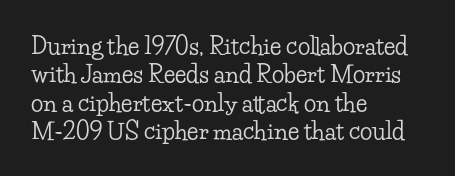
Q: Is the text italic (slanted)? A: No, it is upright.
Q: Is the text underlined? A: No.
Q: How is the paragraph aligned? A: Left-aligned.
Q: Is the spacing between letters normal or unusually wide? A: Normal.
